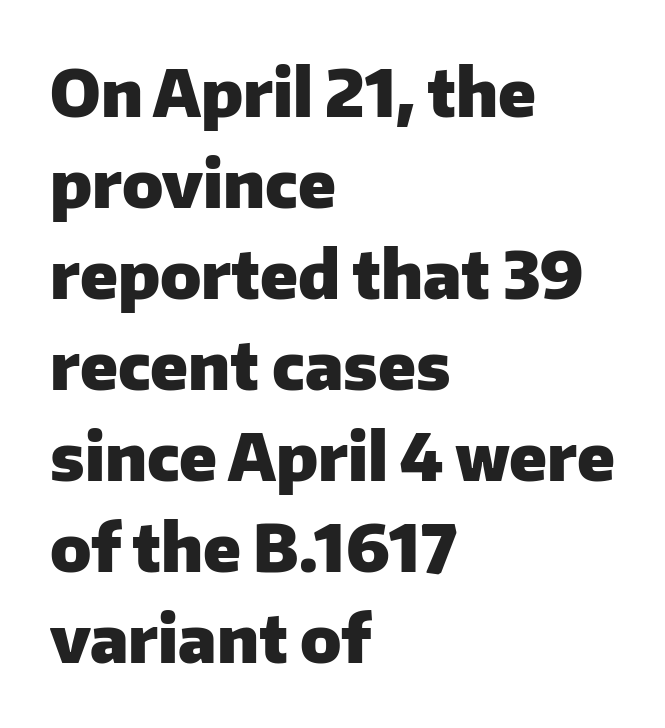
Line starts are locked; line ends wander. This sample uses a sans-serif face. Tracking value appears to be zero — textbook default spacing. Check the space under the baseline: it is left empty.
